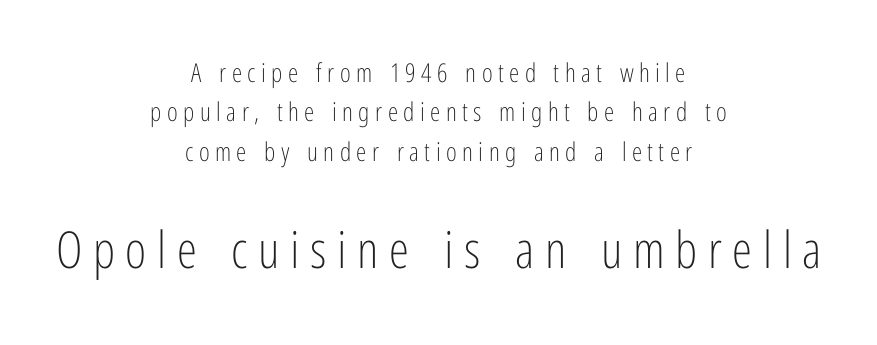
The glyphs in this specimen are sans serif. Is the block centered? Yes — each line is placed symmetrically about the middle. Loose tracking; the words dissolve into strings of separated letters. Italic: no, the glyphs are upright roman. Just letters on the line, the space beneath them empty.
